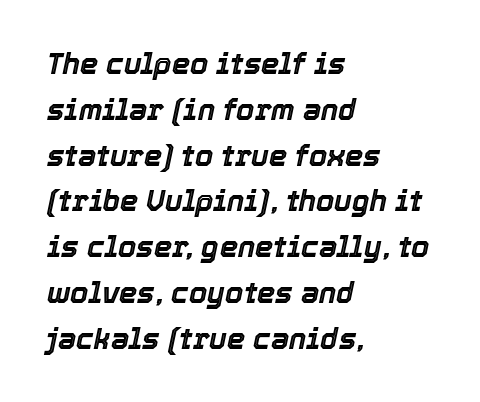
The image shows 29 px text type, italic (leaning right); set left-aligned, normal line spacing (1.58x), normal letter spacing, not underlined; a medium x-height.
